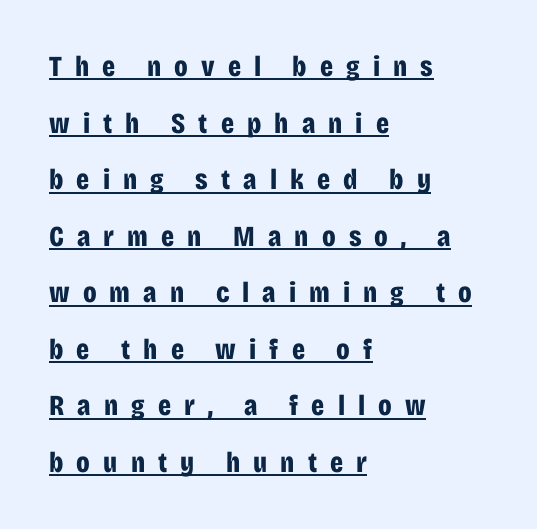
Q: Is the text bold? A: Yes.
Q: Is the text italic (slanted)? A: No, it is upright.
Q: Is the typeface a serif or a sans-serif typeface? A: Sans-serif.
Q: Is the text underlined? A: Yes.
Q: How is the paragraph aligned? A: Left-aligned.
Q: Is the spacing between letters normal or unusually wide? A: Unusually wide.
Q: Is the spacing between lines tight, normal or loose? A: Loose.
Q: Width (condensed, normal, or wide)? A: Condensed.
Q: Stroke contrast? A: Low.
Q: x-height? A: Large.
Q: Monospaced? A: No.
